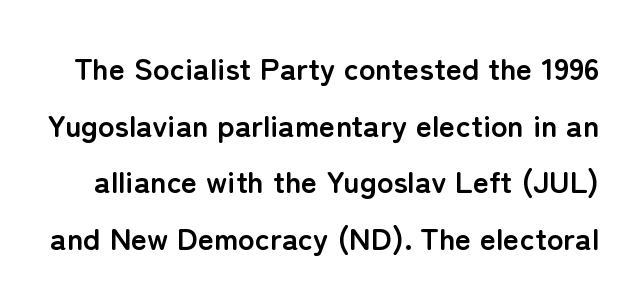
The passage shown is typeset with a sans-serif family. Do the characters align in a grid? No, the font is proportional. Descenders are the only things crossing below the line. You'd pick this weight for a headline — it's a proper bold.
